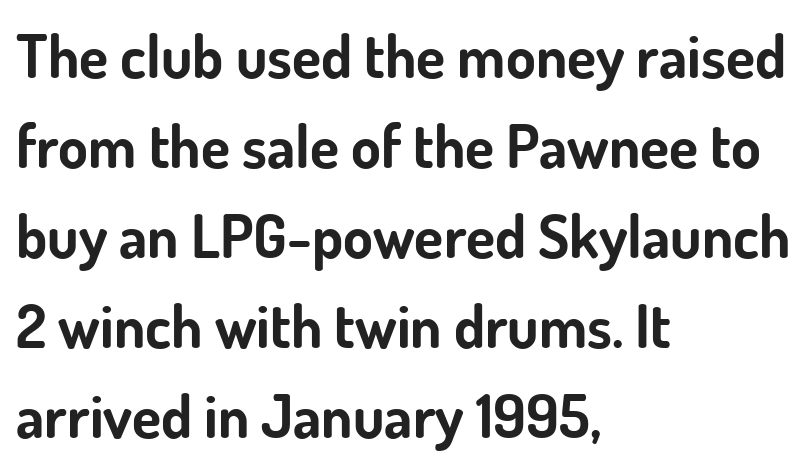
Q: Is the text bold? A: Yes.
Q: Is the text italic (slanted)? A: No, it is upright.
Q: Is the typeface a serif or a sans-serif typeface? A: Sans-serif.
Q: Is the text underlined? A: No.
Q: How is the paragraph aligned? A: Left-aligned.
Q: Is the spacing between letters normal or unusually wide? A: Normal.
Q: Is the spacing between lines tight, normal or loose? A: Normal.
Q: Width (condensed, normal, or wide)? A: Normal.
Q: Stroke contrast? A: Low.
Q: x-height? A: Small.
Q: Monospaced? A: No.
